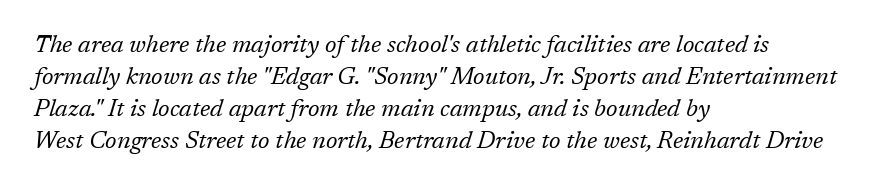
{"italic": "yes", "lean": "right", "slant_degrees": 17, "bold": "no", "underline": "no", "align": "left", "line_spacing": "normal", "line_spacing_ratio": 1.33, "letter_spacing": "normal", "letter_spacing_em": 0.0, "glyph_px": 24}
